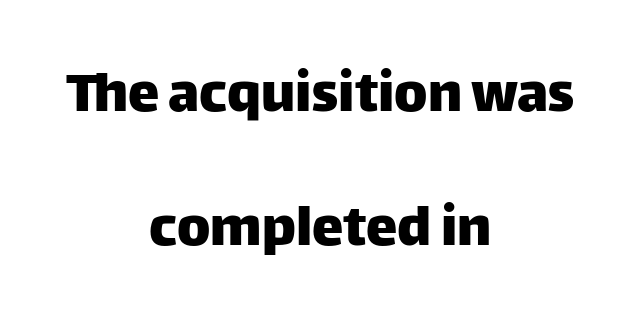
{"serif": "no", "italic": "no", "width": "normal", "stroke_contrast": "low", "x_height": "large", "monospaced": "no", "underline": "no", "align": "center", "line_spacing": "loose", "line_spacing_ratio": 2.13, "letter_spacing": "normal", "letter_spacing_em": 0.0, "glyph_px": 63}
